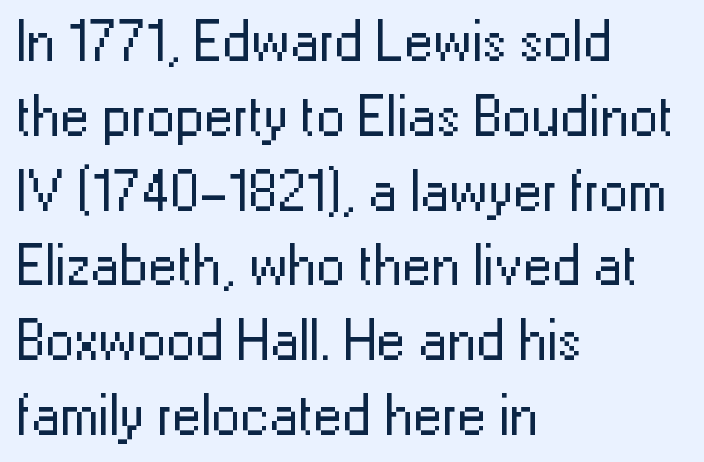
The image shows 58 px regular-weight sans-serif type, upright; set left-aligned, normal line spacing (1.29x), normal letter spacing, not underlined; low stroke contrast and a medium x-height.
